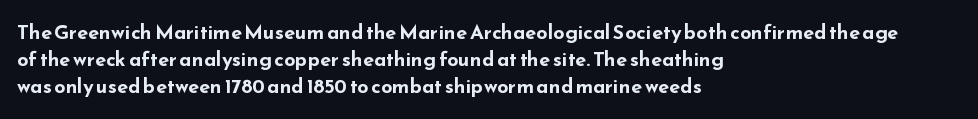
Q: Is the text bold? A: Yes.
Q: Is the text italic (slanted)? A: No, it is upright.
Q: Is the text underlined? A: No.
Q: How is the paragraph aligned? A: Left-aligned.
Q: Is the spacing between letters normal or unusually wide? A: Normal.
Q: Is the spacing between lines tight, normal or loose? A: Normal.
